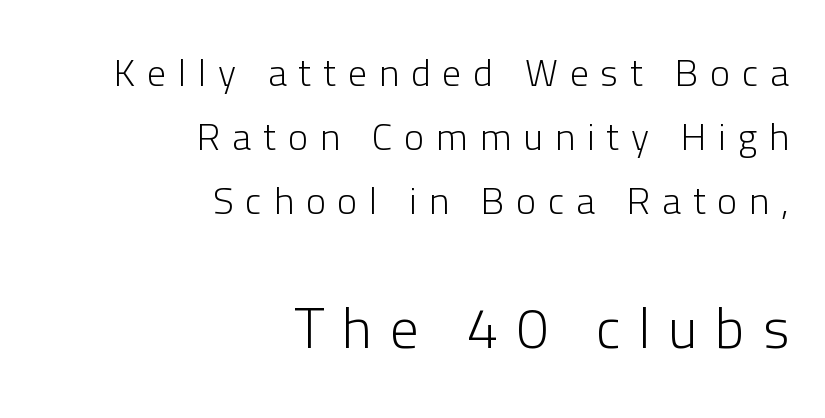
{"serif": "no", "italic": "no", "bold": "no", "weight": "light", "width": "normal", "stroke_contrast": "low", "x_height": "medium", "monospaced": "no", "underline": "no", "align": "right", "line_spacing": "normal", "line_spacing_ratio": 1.68, "letter_spacing": "wide", "letter_spacing_em": 0.31, "larger_block": "second", "size_ratio": 1.5, "glyph_px": 57}
